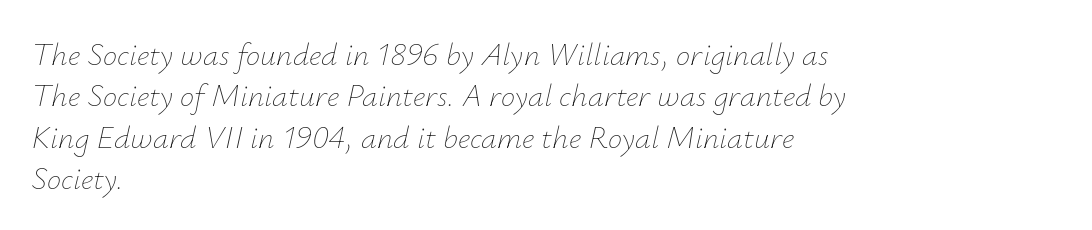
Q: Is the text bold? A: No.
Q: Is the text italic (slanted)? A: Yes, it leans right by about 12 degrees.
Q: Is the text underlined? A: No.
Q: How is the paragraph aligned? A: Left-aligned.
Q: Is the spacing between letters normal or unusually wide? A: Normal.
Q: Is the spacing between lines tight, normal or loose? A: Normal.
Q: Width (condensed, normal, or wide)? A: Normal.
Q: Stroke contrast? A: Low.
Q: x-height? A: Small.
Q: Monospaced? A: No.
